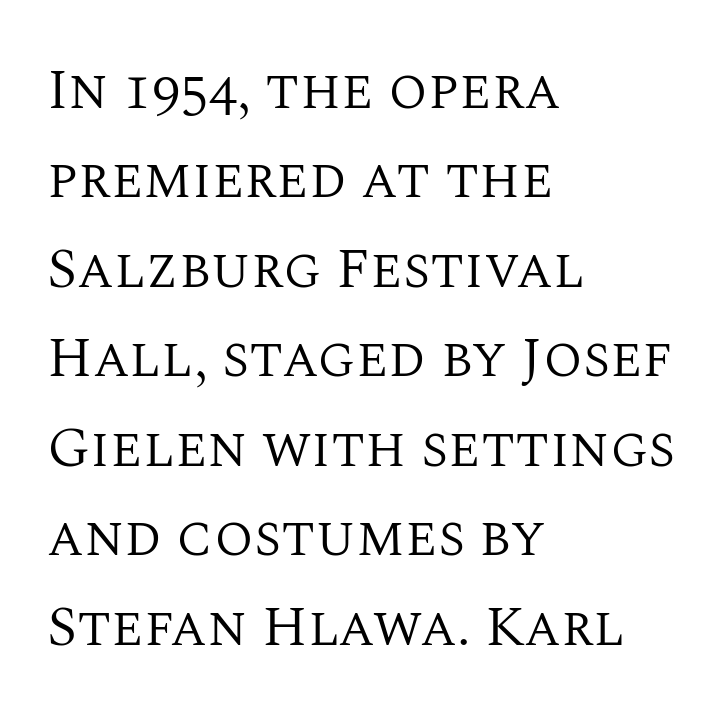
{"serif": "yes", "italic": "no", "bold": "no", "weight": "regular", "width": "normal", "stroke_contrast": "medium", "x_height": "large", "monospaced": "no", "underline": "no", "align": "left", "line_spacing": "normal", "line_spacing_ratio": 1.57, "letter_spacing": "normal", "letter_spacing_em": 0.0, "glyph_px": 57}
